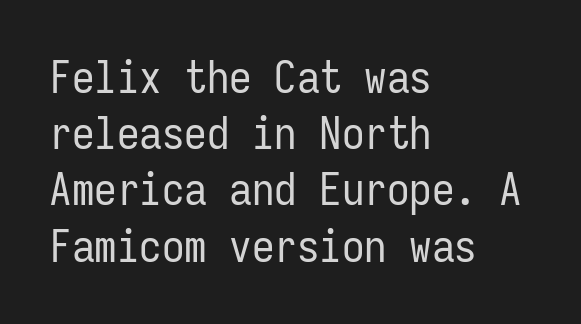
The image shows 45 px regular-weight, condensed sans-serif type, upright, monospaced; set left-aligned, normal line spacing (1.25x), normal letter spacing, not underlined; low stroke contrast and a medium x-height.
